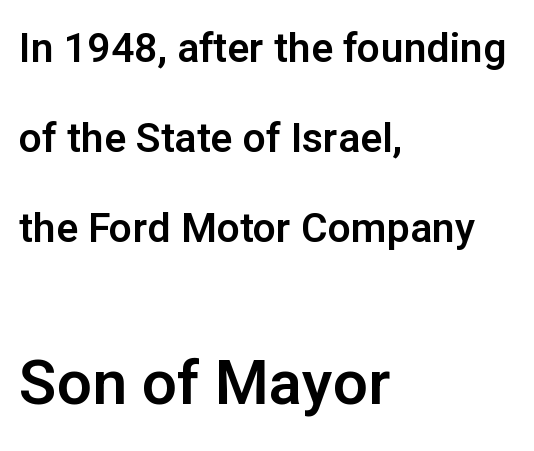
The image shows 62 px sans-serif type, upright; set left-aligned, loose line spacing (2.2x), normal letter spacing, not underlined; the second (bottom) block is 1.51x larger; low stroke contrast and a medium x-height.
